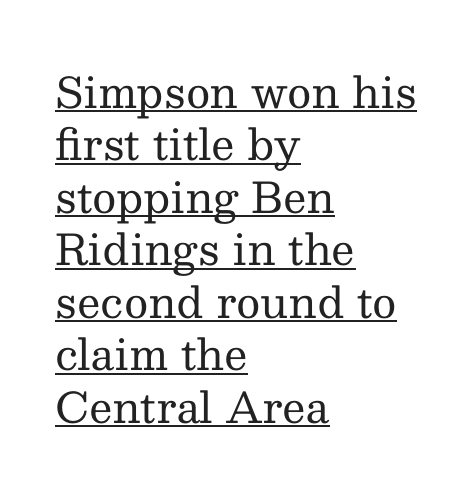
Q: Is the text bold? A: No.
Q: Is the text italic (slanted)? A: No, it is upright.
Q: Is the typeface a serif or a sans-serif typeface? A: Serif.
Q: Is the text underlined? A: Yes.
Q: How is the paragraph aligned? A: Left-aligned.
Q: Is the spacing between letters normal or unusually wide? A: Normal.
Q: Is the spacing between lines tight, normal or loose? A: Normal.
Q: Width (condensed, normal, or wide)? A: Normal.
Q: Stroke contrast? A: Medium.
Q: x-height? A: Medium.
Q: Monospaced? A: No.
